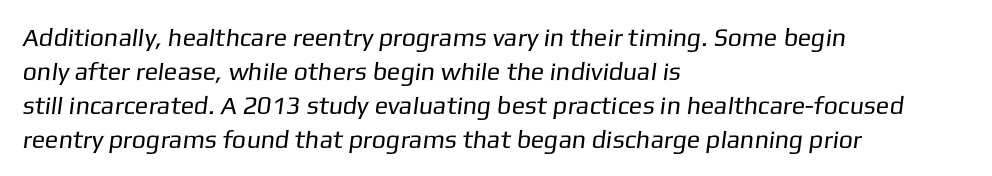
The image shows 25 px text type; set left-aligned, normal line spacing (1.36x), normal letter spacing, not underlined.
